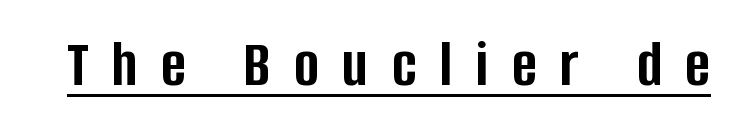
What decoration does the sample have? An underline. Unlike italic type, these characters show no tilt at all. Between one letter and the next there's a generous, obvious gap. Character widths vary here, with narrow letters taking less room than wide ones.
